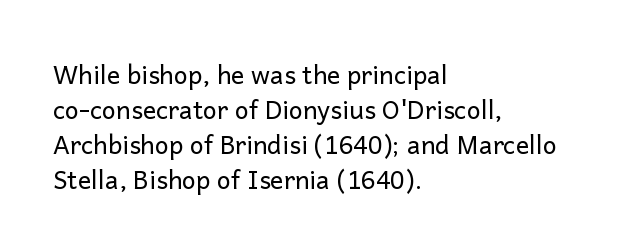
{"italic": "no", "bold": "no", "underline": "no", "align": "left", "line_spacing": "normal", "line_spacing_ratio": 1.4, "letter_spacing": "normal", "letter_spacing_em": 0.0, "glyph_px": 25}
